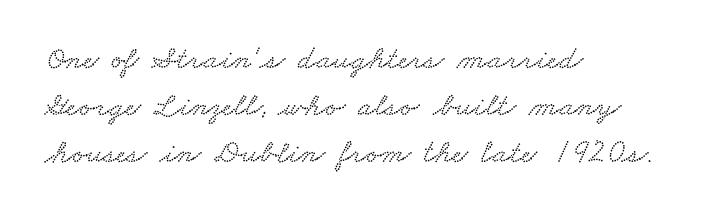
The image shows 33 px wide type; set left-aligned, normal line spacing (1.43x), normal letter spacing, not underlined; low stroke contrast and a small x-height.
